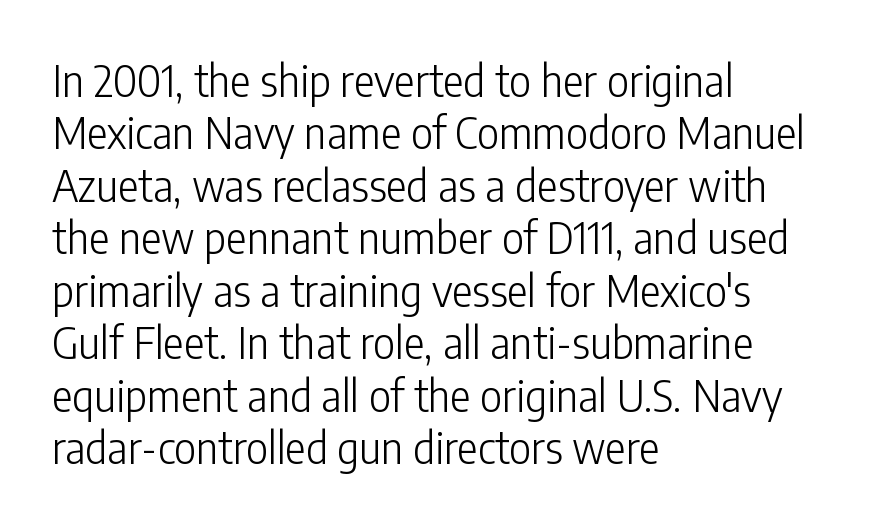
{"serif": "no", "italic": "no", "bold": "no", "weight": "light", "width": "condensed", "stroke_contrast": "low", "x_height": "medium", "monospaced": "no", "underline": "no", "align": "left", "line_spacing_ratio": 1.22, "letter_spacing": "normal", "letter_spacing_em": 0.0, "glyph_px": 43}
